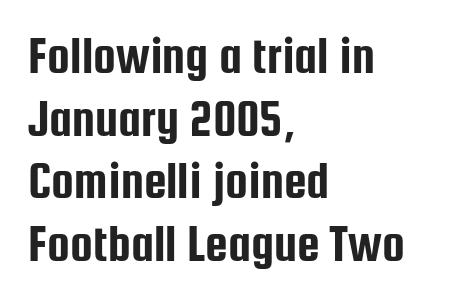
In terms of letterspacing, this is plain default setting. A typesetter would mark this as roman, not italic. Check where the strokes stop: nothing finishes them off — pure sans. Reading down the block, your eye returns to a fixed left position each line. The passage shown is not underscored anywhere.
